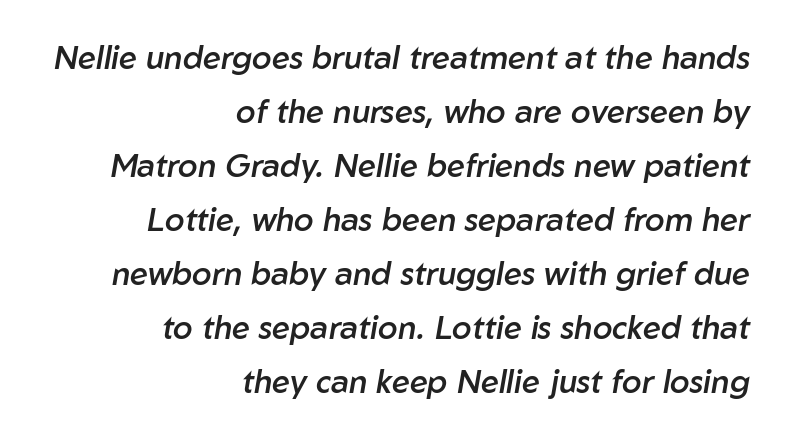
The passage is arranged like a letterhead date or caption credit — flush right. What stands out about the letter spacing? Nothing — it is the standard amount. Notice how the stems are inclined rather than vertical — that's the hallmark of italics. The vertical gap from one line to the next is medium. This rendering features lettering with no underline.
